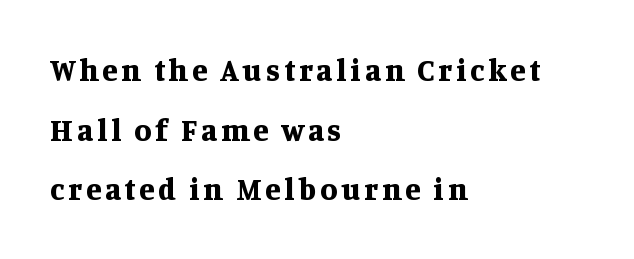
The text block is weighted toward the left margin, trailing off unevenly rightward. Each glyph is drawn with heavy, bold strokes. Words float on clear page, feet unadorned. The face used here is proportionally spaced, like ordinary book or web type. Old-style or modern, the face here clearly has serifs.
